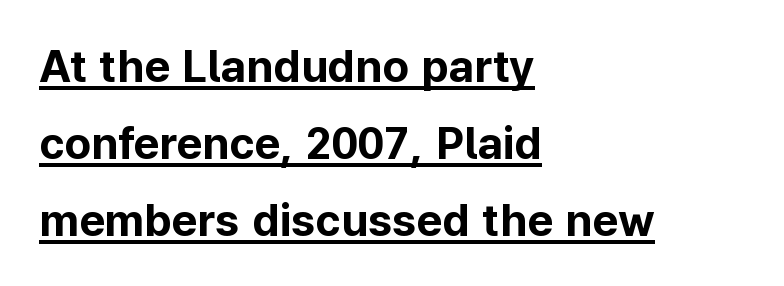
{"serif": "no", "italic": "no", "bold": "yes", "weight": "bold", "width": "normal", "stroke_contrast": "low", "x_height": "medium", "monospaced": "no", "underline": "yes", "align": "left", "line_spacing_ratio": 1.71, "letter_spacing": "normal", "letter_spacing_em": 0.0, "glyph_px": 45}
